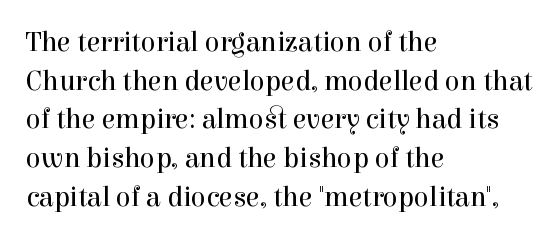
{"serif": "yes", "italic": "no", "bold": "no", "weight": "regular", "width": "normal", "x_height": "medium", "monospaced": "no", "underline": "no", "align": "left", "line_spacing": "normal", "line_spacing_ratio": 1.38, "letter_spacing": "normal", "letter_spacing_em": 0.0, "glyph_px": 28}
